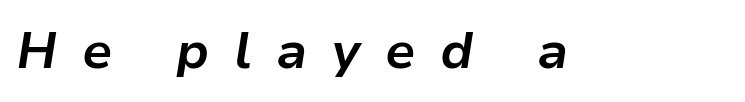
The image shows 51 px bold type, italic (leaning right); set unusually wide letter spacing (+0.48 em), not underlined; low stroke contrast and a medium x-height.
